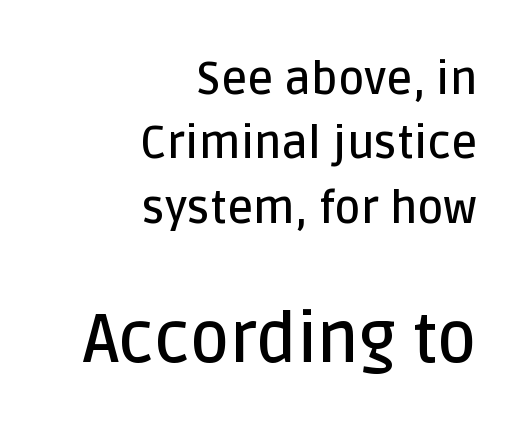
Q: Is the text bold? A: Semi-bold.
Q: Is the text italic (slanted)? A: No, it is upright.
Q: Is the typeface a serif or a sans-serif typeface? A: Sans-serif.
Q: Is the text underlined? A: No.
Q: How is the paragraph aligned? A: Right-aligned.
Q: Is the spacing between letters normal or unusually wide? A: Normal.
Q: Is the spacing between lines tight, normal or loose? A: Normal.
Q: Which block of text is set in a larger size, the first (top) or the second (bottom)? A: The second (bottom) one.
Q: Width (condensed, normal, or wide)? A: Normal.
Q: Stroke contrast? A: Low.
Q: x-height? A: Large.
Q: Monospaced? A: No.
